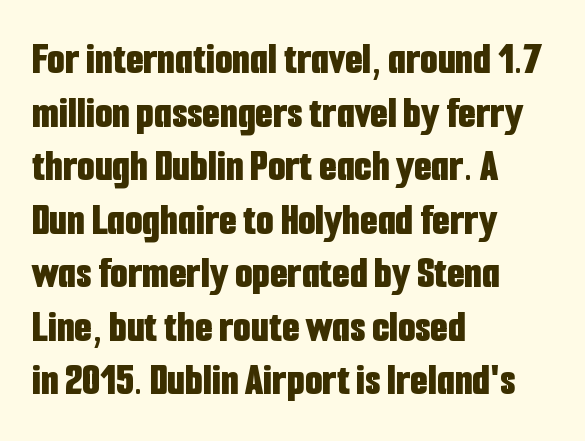
The image shows 45 px bold, condensed sans-serif type, upright; set left-aligned, line spacing 1.19x, normal letter spacing, not underlined; low stroke contrast and a medium x-height.
